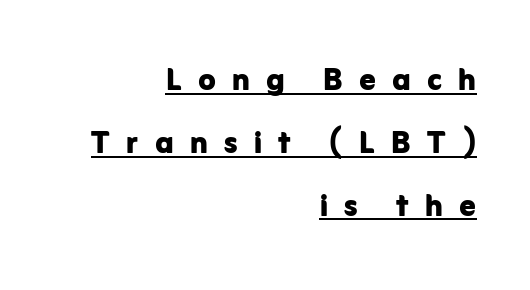
The image shows 40 px bold sans-serif type, upright; set right-aligned, normal line spacing (1.57x), unusually wide letter spacing (+0.41 em), underlined; low stroke contrast and a medium x-height.
